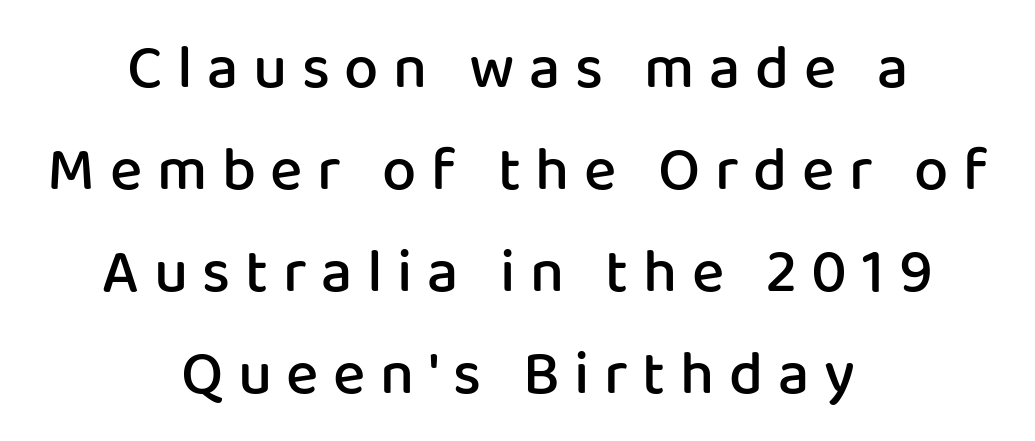
{"serif": "no", "italic": "no", "bold": "semi", "weight": "semibold", "width": "normal", "stroke_contrast": "low", "x_height": "medium", "monospaced": "no", "underline": "no", "align": "center", "line_spacing": "normal", "line_spacing_ratio": 1.67, "letter_spacing": "wide", "letter_spacing_em": 0.24, "glyph_px": 61}
